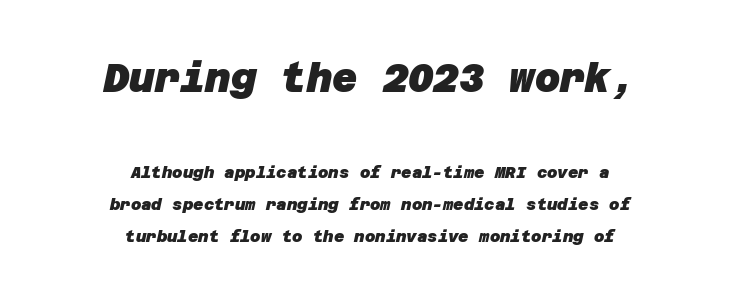
Line starts and ends both wander, symmetrically. To sum up the face: it is a sans, with no serifs. Standard letterfit; no display-style spreading of the glyphs. The sample has been set heavy, in full bold. The earlier block is typeset at a bigger size than the later block.
